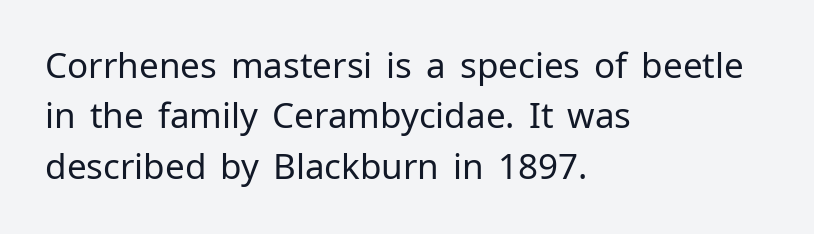
{"serif": "no", "italic": "no", "bold": "no", "weight": "regular", "width": "normal", "stroke_contrast": "low", "x_height": "medium", "monospaced": "no", "underline": "no", "align": "left", "line_spacing": "normal", "line_spacing_ratio": 1.44, "letter_spacing": "normal", "letter_spacing_em": 0.0, "glyph_px": 35}
